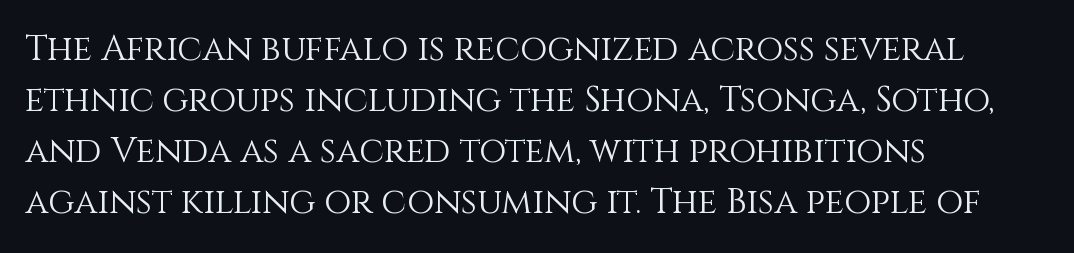
Honestly, the row spacing looks completely unremarkable. Tracking value appears to be zero — textbook default spacing. Varying glyph widths throughout — classic text-font behaviour. Unmarked baselines from the first word to the last.
